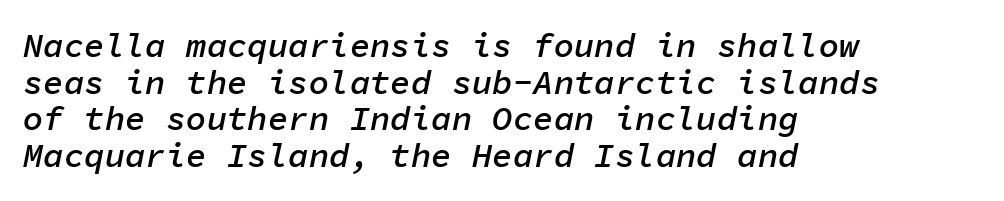
The image shows 34 px semibold type, italic (leaning right), monospaced; set left-aligned, tight line spacing (1.08x), normal letter spacing, not underlined; low stroke contrast and a medium x-height.
